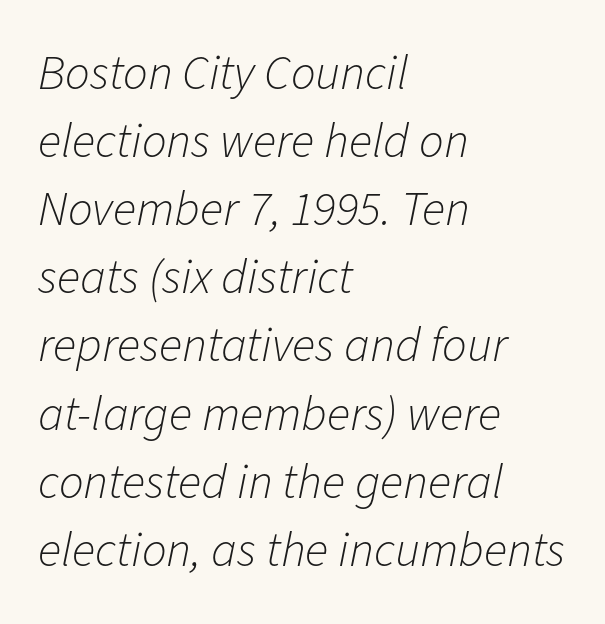
Q: Is the text bold? A: No.
Q: Is the text italic (slanted)? A: Yes, it leans right by about 11 degrees.
Q: Is the text underlined? A: No.
Q: How is the paragraph aligned? A: Left-aligned.
Q: Is the spacing between letters normal or unusually wide? A: Normal.
Q: Is the spacing between lines tight, normal or loose? A: Normal.
Q: Width (condensed, normal, or wide)? A: Normal.
Q: Stroke contrast? A: Low.
Q: x-height? A: Medium.
Q: Monospaced? A: No.
